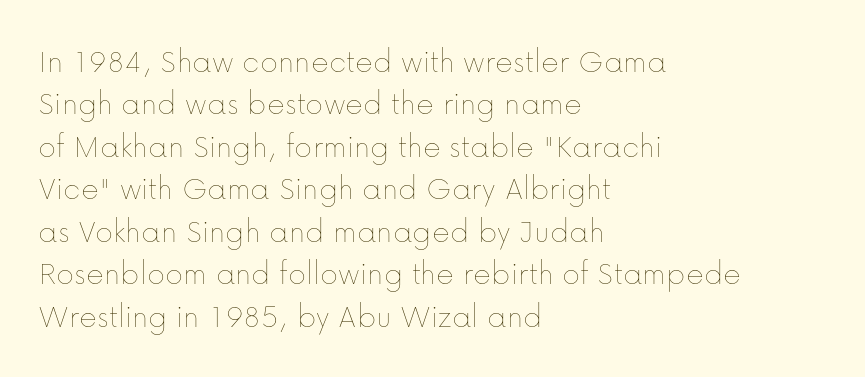
The image shows 34 px thin type, upright; set left-aligned, normal line spacing (1.25x), normal letter spacing, not underlined; low stroke contrast and a medium x-height.
